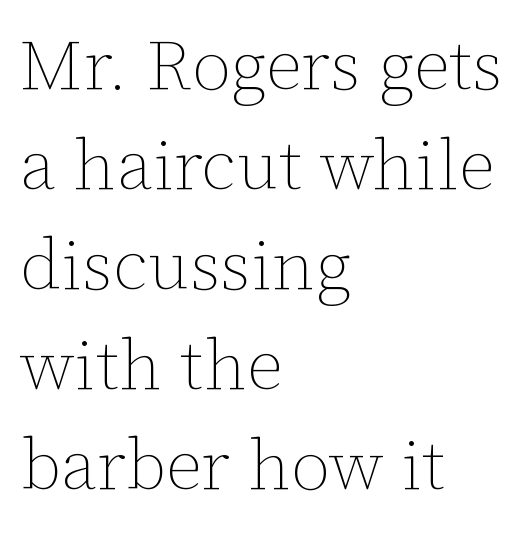
{"italic": "no", "bold": "no", "weight": "thin", "width": "normal", "stroke_contrast": "low", "x_height": "medium", "monospaced": "no", "underline": "no", "align": "left", "line_spacing": "normal", "line_spacing_ratio": 1.41, "letter_spacing": "normal", "letter_spacing_em": 0.0, "glyph_px": 71}
